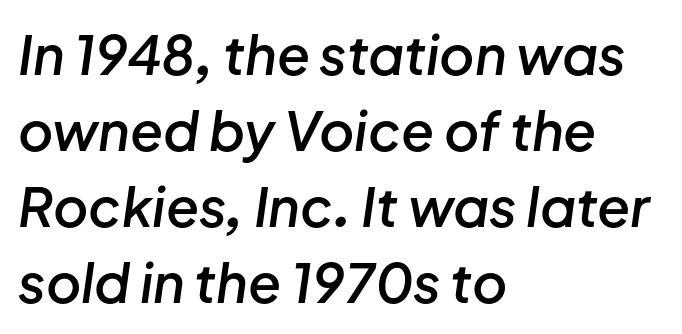
Any mark beneath the type? The region is blank. The rendering applies a slant to the glyphs. Bold? Not quite — semibold, heavier than regular but stopping short. The paragraph shown leans on its left margin. The rendering uses natural spacing where letterforms have individual widths. No extra tracking has been applied to these lines.
